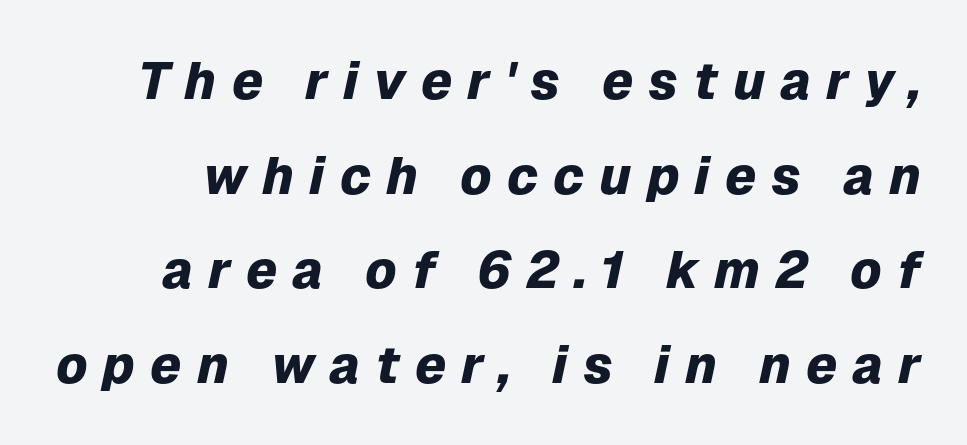
Q: Is the text bold? A: Yes.
Q: Is the text italic (slanted)? A: Yes, it leans right by about 12 degrees.
Q: Is the text underlined? A: No.
Q: Is the spacing between letters normal or unusually wide? A: Unusually wide.
Q: Width (condensed, normal, or wide)? A: Normal.
Q: Stroke contrast? A: Low.
Q: x-height? A: Medium.
Q: Monospaced? A: No.
